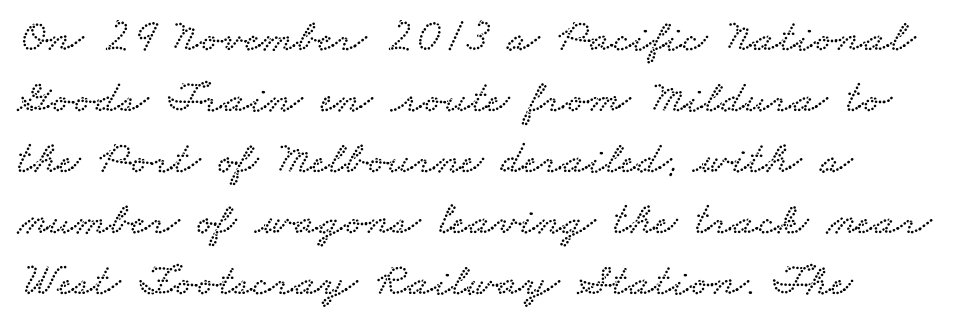
Serif or sans? Serif — the stroke terminals have little feet. This sample uses plain, unmodified letter spacing. Rows of type keep a routine distance in the vertical direction. Bare-footed words on every line. Note the varied advance widths — an 'i' is clearly narrower than an 'm'. One-word summary of the alignment: left.
